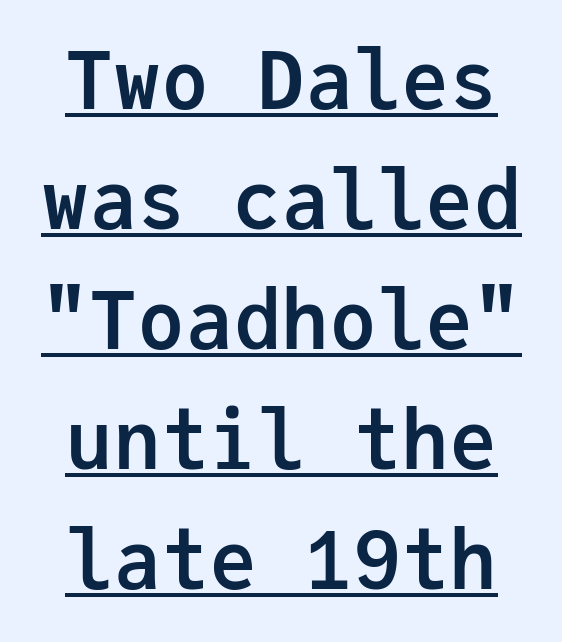
The image shows 80 px semibold sans-serif type, upright, monospaced; set normal line spacing (1.5x), normal letter spacing, underlined; low stroke contrast and a medium x-height.
